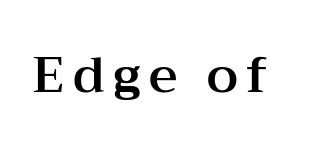
This sample has the flowing, uneven cadence of proportional lettering. Posture: vertical. This rendering employs a face with finishing strokes, i.e., a serif. Just letters on the line, the space beneath them empty.
